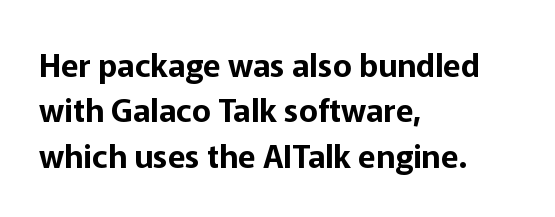
The image shows 32 px sans-serif type, upright; set left-aligned, normal line spacing (1.42x), normal letter spacing, not underlined; low stroke contrast and a medium x-height.
